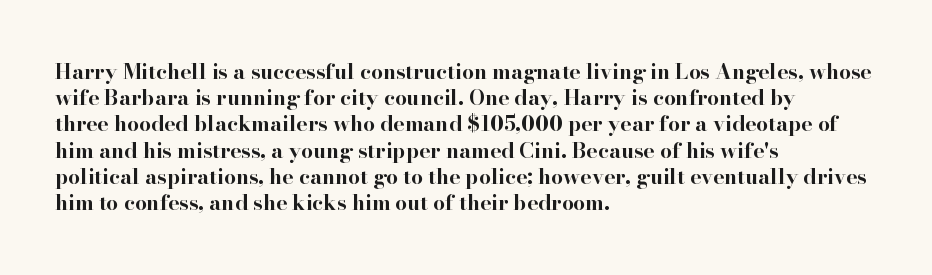
Does the weight exceed regular? Yes, all the way to bold. A typesetter would mark this as roman, not italic. The glyphs are unaccompanied by any horizontal stroke below them. Interline gaps are of average width in this sample. The horizontal fit of the characters is conventional and even.
